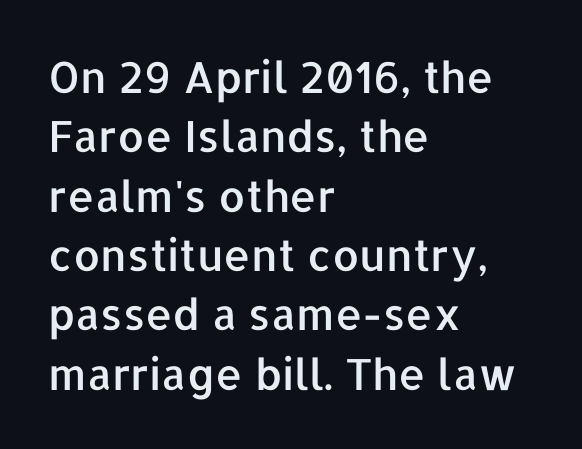
{"serif": "no", "italic": "no", "width": "normal", "stroke_contrast": "low", "x_height": "medium", "monospaced": "no", "underline": "no", "align": "left", "line_spacing": "normal", "line_spacing_ratio": 1.38, "letter_spacing": "normal", "letter_spacing_em": 0.0, "glyph_px": 43}
